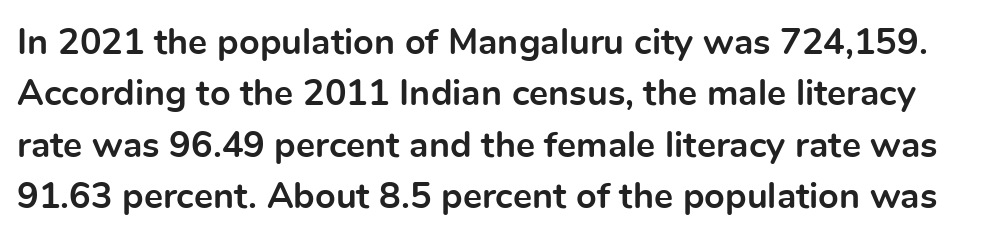
{"serif": "no", "italic": "no", "bold": "yes", "weight": "bold", "width": "normal", "x_height": "medium", "monospaced": "no", "underline": "no", "line_spacing": "normal", "line_spacing_ratio": 1.43, "letter_spacing": "normal", "letter_spacing_em": 0.0, "glyph_px": 36}
